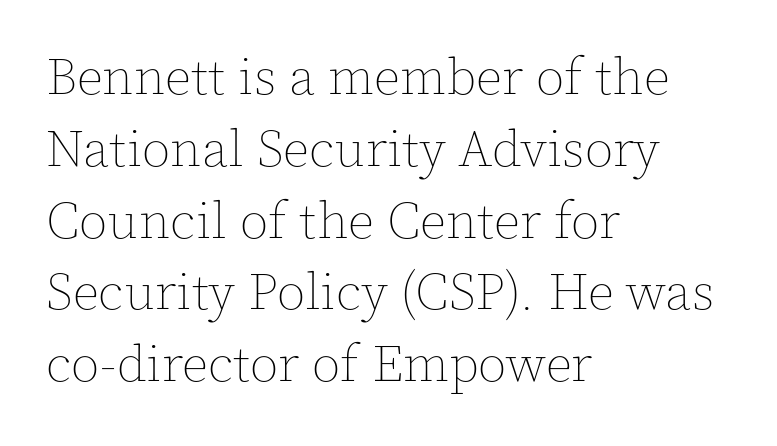
{"italic": "no", "bold": "no", "weight": "thin", "width": "normal", "x_height": "medium", "monospaced": "no", "underline": "no", "align": "left", "line_spacing": "normal", "line_spacing_ratio": 1.38, "letter_spacing": "normal", "letter_spacing_em": 0.0, "glyph_px": 52}
